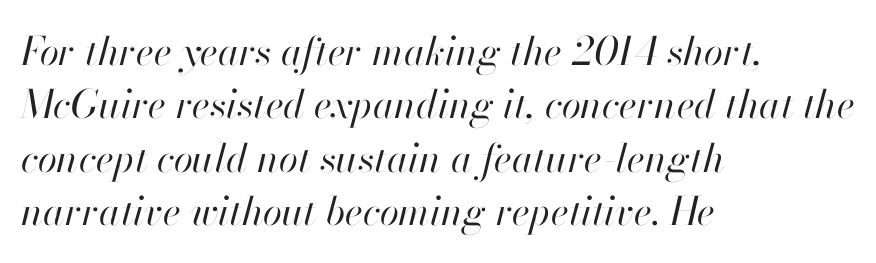
Bare-footed words on every line. Each stroke keeps to a modest, everyday thickness or less. These lines are rendered in a variable-pitch font. Is the block centered? No — it sits flush against the left margin.
